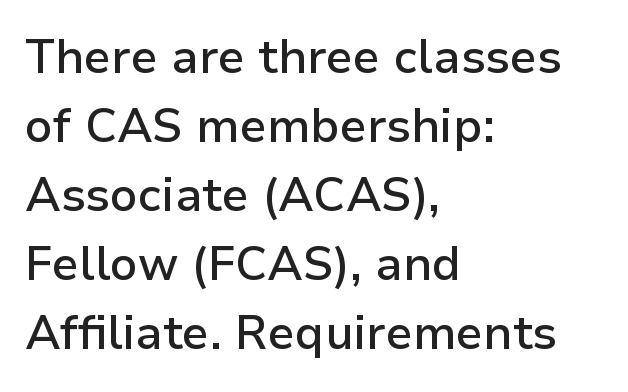
{"serif": "no", "italic": "no", "bold": "semi", "weight": "semibold", "width": "normal", "stroke_contrast": "low", "x_height": "medium", "monospaced": "no", "underline": "no", "align": "left", "line_spacing": "normal", "line_spacing_ratio": 1.47, "letter_spacing": "normal", "letter_spacing_em": 0.0, "glyph_px": 47}
